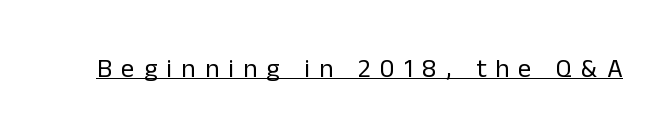
Q: Is the text bold? A: No.
Q: Is the text italic (slanted)? A: No, it is upright.
Q: Is the text underlined? A: Yes.
Q: Is the spacing between letters normal or unusually wide? A: Unusually wide.
